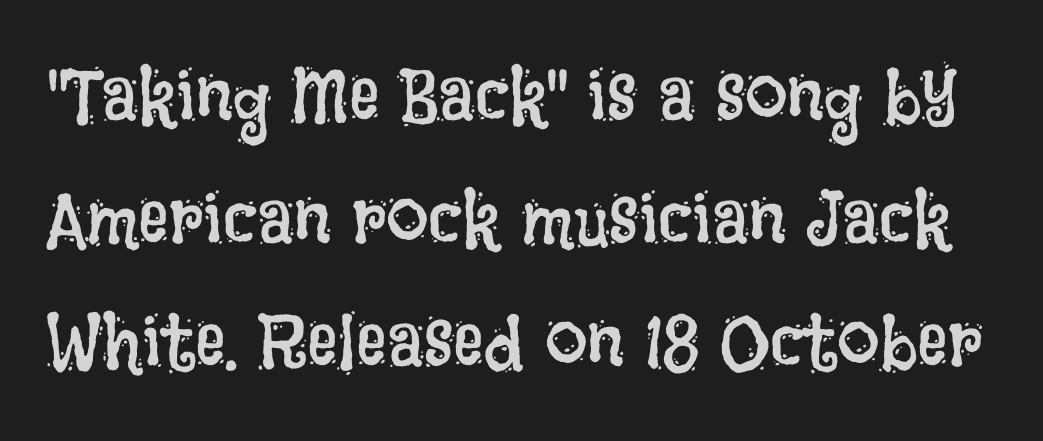
The image shows 76 px regular-weight, condensed type, upright; set normal line spacing (1.62x), normal letter spacing, not underlined; low stroke contrast and a large x-height.
